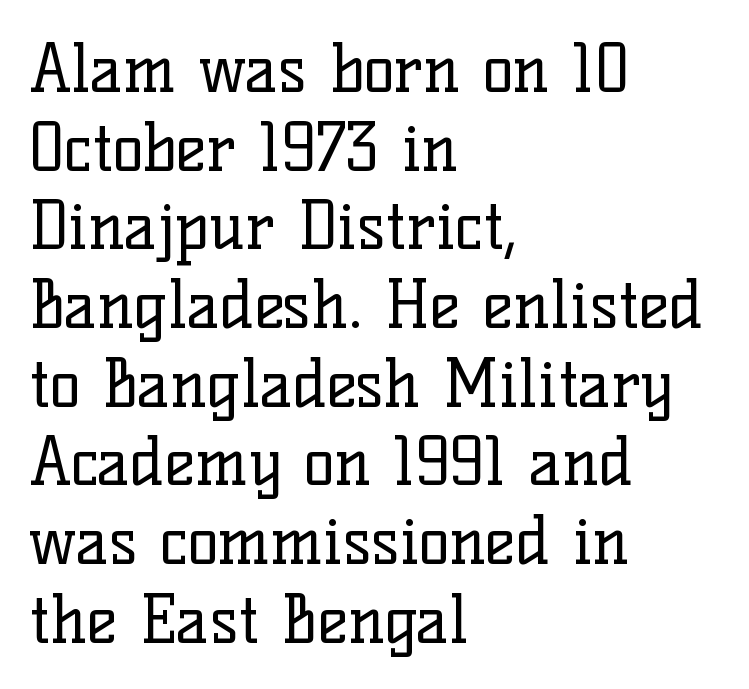
{"serif": "yes", "italic": "no", "bold": "no", "weight": "regular", "width": "normal", "stroke_contrast": "low", "x_height": "medium", "monospaced": "no", "underline": "no", "align": "left", "line_spacing_ratio": 1.21, "letter_spacing": "normal", "letter_spacing_em": 0.0, "glyph_px": 65}
